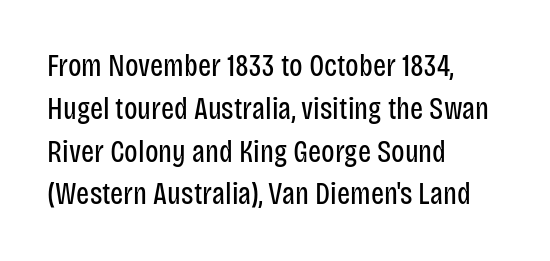
Q: Is the text bold? A: No.
Q: Is the text italic (slanted)? A: No, it is upright.
Q: Is the typeface a serif or a sans-serif typeface? A: Sans-serif.
Q: Is the text underlined? A: No.
Q: How is the paragraph aligned? A: Left-aligned.
Q: Is the spacing between letters normal or unusually wide? A: Normal.
Q: Is the spacing between lines tight, normal or loose? A: Normal.
Q: Width (condensed, normal, or wide)? A: Condensed.
Q: Stroke contrast? A: Low.
Q: x-height? A: Large.
Q: Monospaced? A: No.
